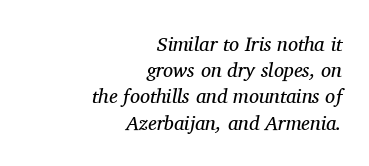
{"italic": "yes", "lean": "right", "slant_degrees": 11, "bold": "no", "underline": "no", "align": "right", "line_spacing": "normal", "line_spacing_ratio": 1.31, "letter_spacing": "normal", "letter_spacing_em": 0.0, "glyph_px": 20}
